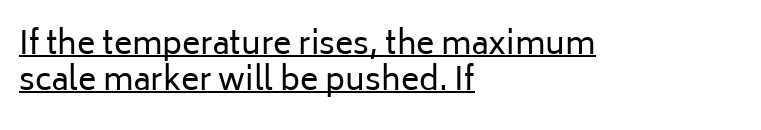
You could not count columns in this text — the font is proportionally spaced. Vertical strokes here are truly vertical. Observe the absence of serifs on each vertical stroke in this sample. This rendering uses left alignment, leaving the right contour irregular. Caption: lettering with a line underneath.
